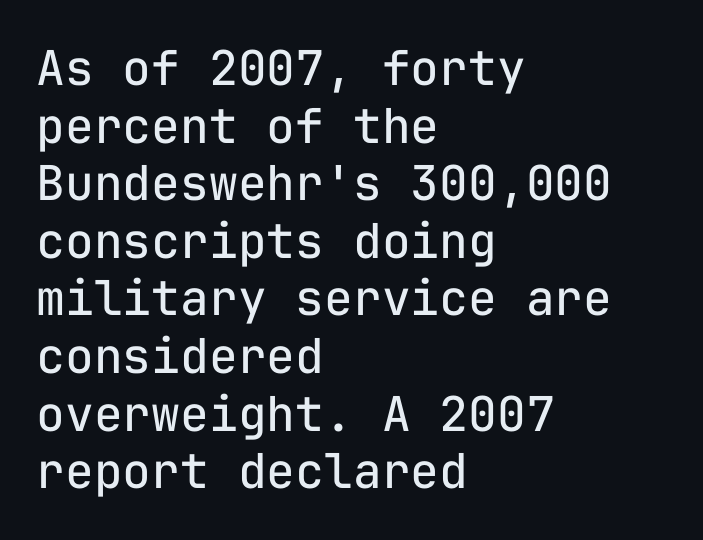
The image shows 48 px regular-weight sans-serif type, upright, monospaced; set left-aligned, line spacing 1.2x, normal letter spacing, not underlined; low stroke contrast and a medium x-height.
